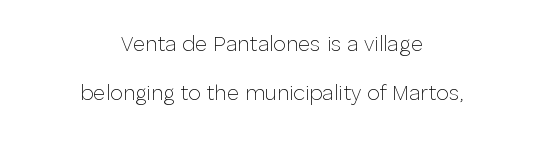
You can tell it's not italic because the verticals are truly vertical. Each new line begins a long way beneath the previous one. The weight tops out at a normal text grade. The passage is arranged like a title page — every line centered. Underlining? Definitely not there.
